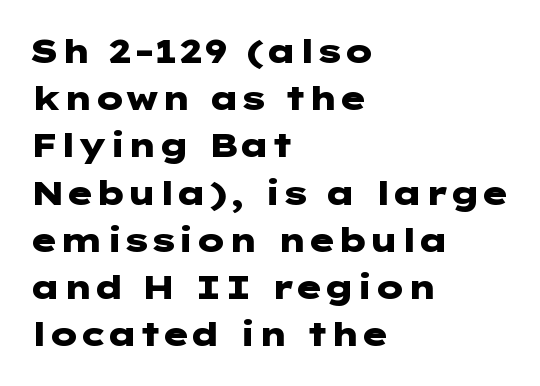
It's the straight-up-and-down kind of type. Nothing sits at the stroke ends, so this counts as sans-serif. Glyph-to-glyph distance matches everyday printed text. Students, this is bold: see how much ink each stroke carries. Only glyphs here, with clear space below each row. Summary of vertical rhythm: regular, with standard interline spacing.
